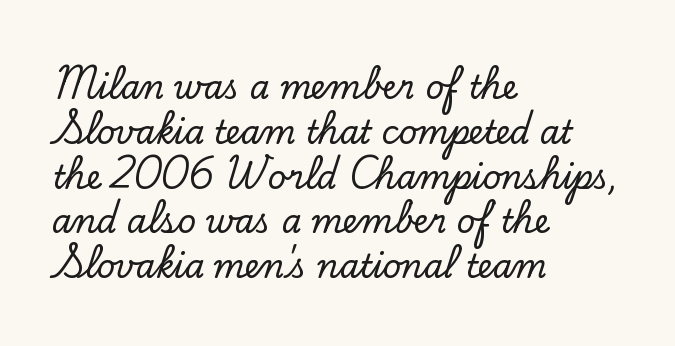
This rendering leaves character spacing at its baseline value. The space beneath each line is pristine and unruled. The text was rendered using a seriffed face with decorative stroke endings. The passage shown is typed in a proportional face where columns would drift. What's the leading like? Ordinary, nothing unusual.
